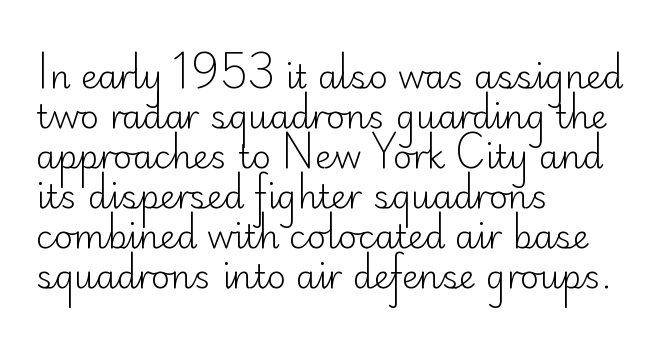
Q: Is the text bold? A: No.
Q: Is the text italic (slanted)? A: No, it is upright.
Q: Is the typeface a serif or a sans-serif typeface? A: Sans-serif.
Q: Is the text underlined? A: No.
Q: How is the paragraph aligned? A: Left-aligned.
Q: Is the spacing between letters normal or unusually wide? A: Normal.
Q: Width (condensed, normal, or wide)? A: Normal.
Q: Stroke contrast? A: Low.
Q: x-height? A: Small.
Q: Monospaced? A: No.
